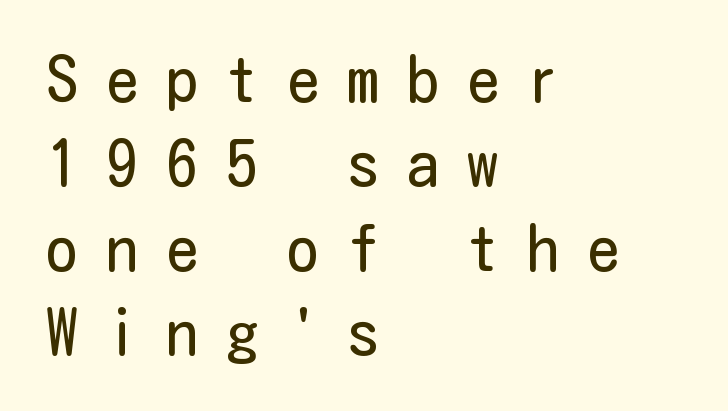
Q: Is the text bold? A: No.
Q: Is the text italic (slanted)? A: No, it is upright.
Q: Is the typeface a serif or a sans-serif typeface? A: Sans-serif.
Q: Is the text underlined? A: No.
Q: How is the paragraph aligned? A: Left-aligned.
Q: Is the spacing between letters normal or unusually wide? A: Unusually wide.
Q: Is the spacing between lines tight, normal or loose? A: Normal.
Q: Width (condensed, normal, or wide)? A: Condensed.
Q: Stroke contrast? A: Low.
Q: x-height? A: Medium.
